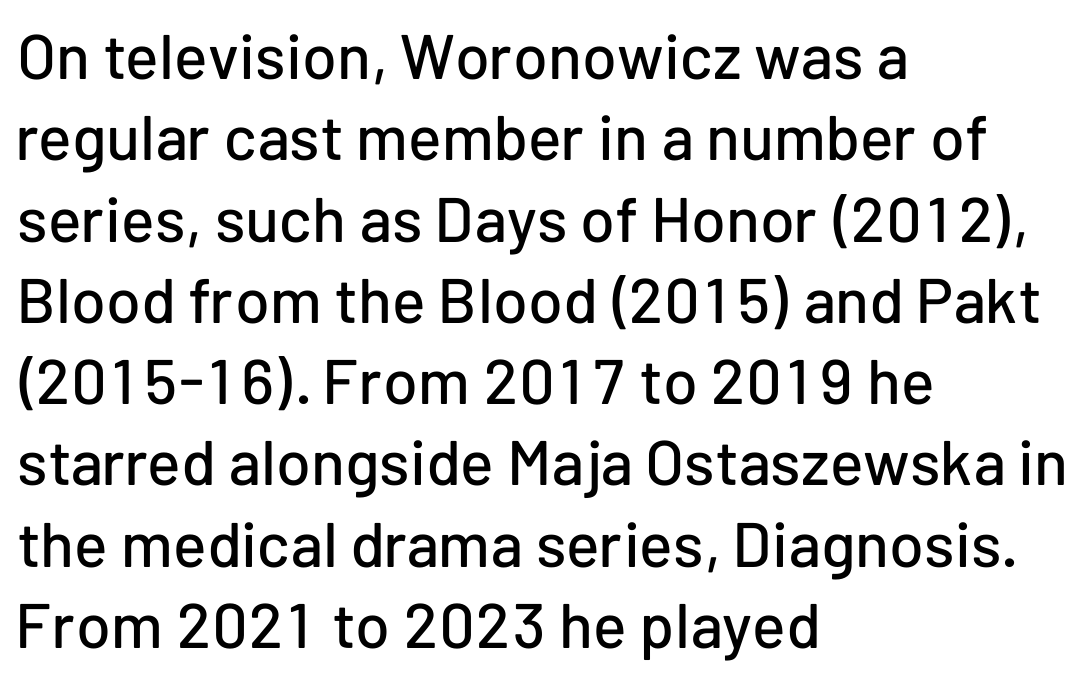
Which margin do the lines hug? The left one — the right edge is uneven. The letters stand straight up with perfectly vertical stems. The zone under the glyphs is completely vacant. The passage shown is typed in a proportional face where columns would drift. Each word holds together tightly as a unit, with standard inter-letter gaps. Typographically, this falls in the sans-serif category.
